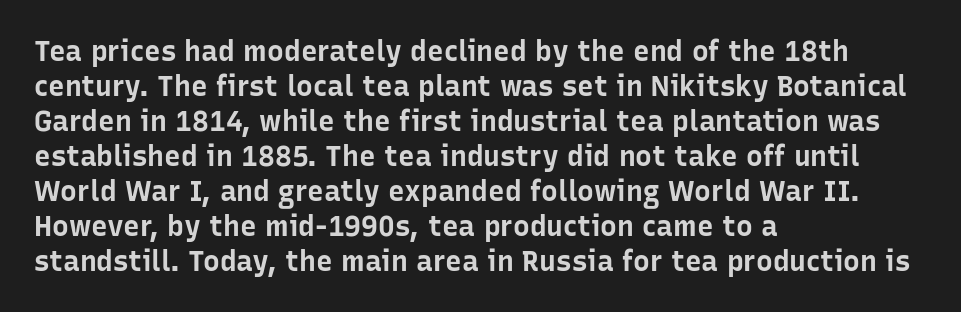
{"serif": "no", "italic": "no", "bold": "yes", "weight": "bold", "width": "normal", "stroke_contrast": "low", "x_height": "medium", "monospaced": "no", "underline": "no", "align": "left", "line_spacing": "normal", "line_spacing_ratio": 1.25, "letter_spacing": "normal", "letter_spacing_em": 0.0, "glyph_px": 28}
